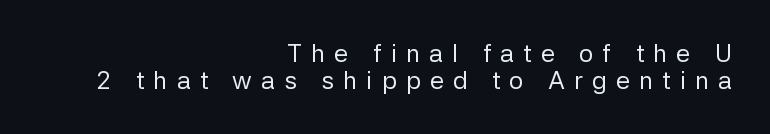
The image shows 25 px text type, upright; set right-aligned, tight line spacing (1.08x), unusually wide letter spacing (+0.37 em), not underlined.
